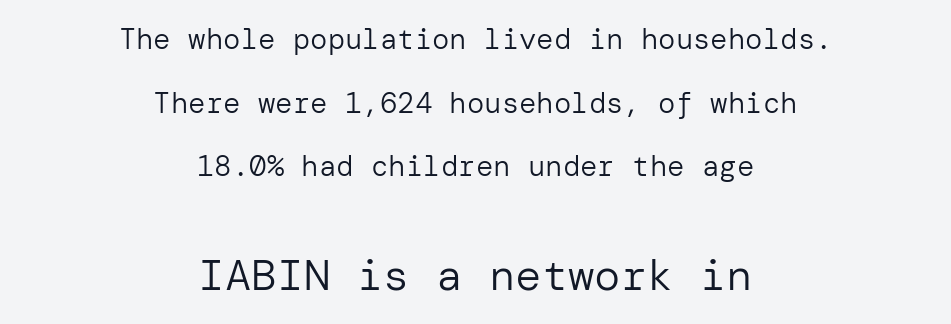
Q: Is the text bold? A: No.
Q: Is the text italic (slanted)? A: No, it is upright.
Q: Is the typeface a serif or a sans-serif typeface? A: Sans-serif.
Q: Is the text underlined? A: No.
Q: How is the paragraph aligned? A: Centered.
Q: Is the spacing between letters normal or unusually wide? A: Normal.
Q: Is the spacing between lines tight, normal or loose? A: Loose.
Q: Which block of text is set in a larger size, the first (top) or the second (bottom)? A: The second (bottom) one.
Q: Width (condensed, normal, or wide)? A: Normal.
Q: Stroke contrast? A: Low.
Q: x-height? A: Medium.
